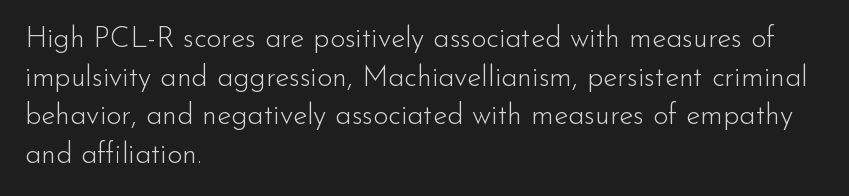
The image shows 29 px light sans-serif type, upright; set left-aligned, normal line spacing (1.33x), normal letter spacing, not underlined; low stroke contrast and a small x-height.
